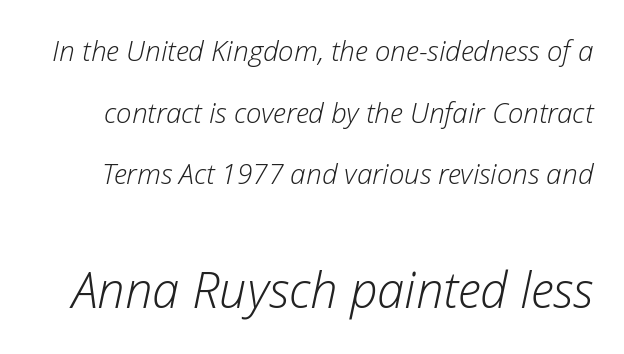
Q: Is the text bold? A: No.
Q: Is the text italic (slanted)? A: Yes, it leans right by about 12 degrees.
Q: Is the text underlined? A: No.
Q: Is the spacing between letters normal or unusually wide? A: Normal.
Q: Is the spacing between lines tight, normal or loose? A: Loose.
Q: Which block of text is set in a larger size, the first (top) or the second (bottom)? A: The second (bottom) one.
Q: Width (condensed, normal, or wide)? A: Normal.
Q: Stroke contrast? A: Low.
Q: x-height? A: Medium.
Q: Monospaced? A: No.
